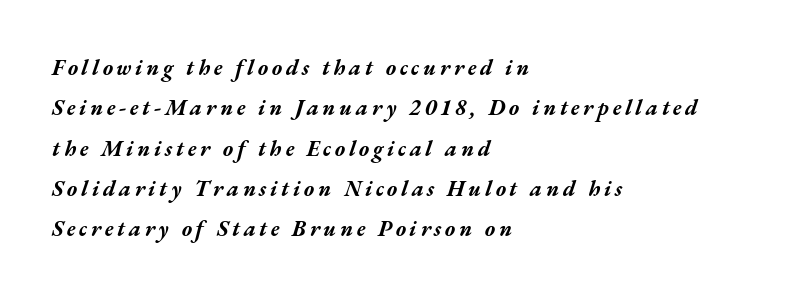
The image shows 22 px bold type, italic (leaning right); set left-aligned, line spacing 1.83x, not underlined.
